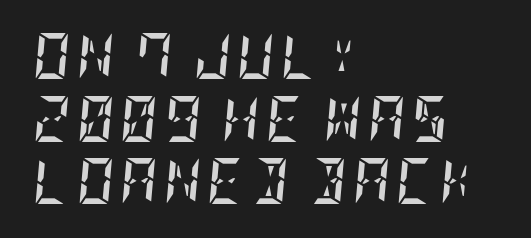
The image shows 46 px semibold, condensed type, italic (leaning right); set left-aligned, normal line spacing (1.36x), not underlined; low stroke contrast and a large x-height.
